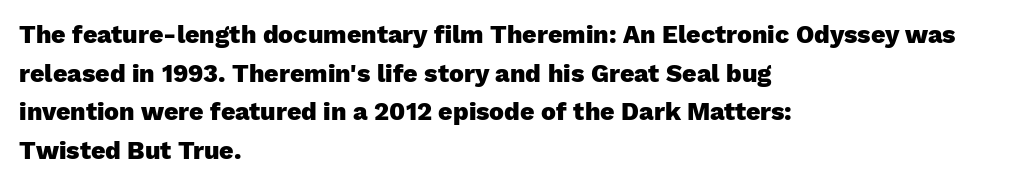
Lines of text with bare space underneath. Default kerning and tracking; the words read as compact shapes. Typeset ragged right — the left edge is the straight one. Regarding leading, the lines here are spaced in the standard way. Every stem runs plumb, perpendicular to the baseline.
